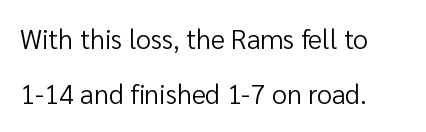
{"italic": "no", "bold": "no", "underline": "no", "align": "left", "line_spacing": "loose", "line_spacing_ratio": 2.04, "letter_spacing": "normal", "letter_spacing_em": 0.0, "glyph_px": 27}
